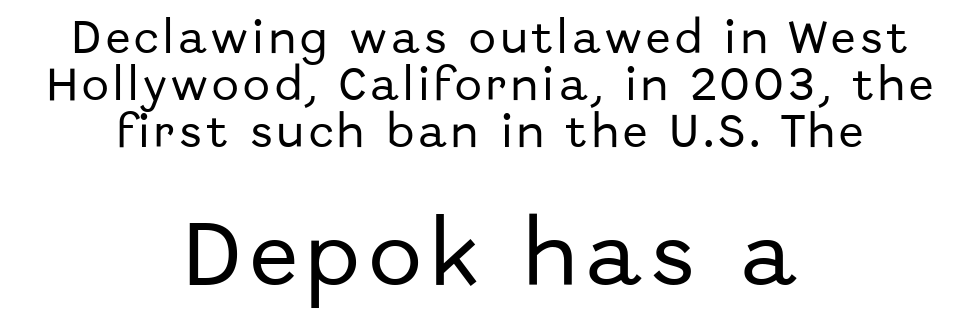
The image shows 71 px sans-serif type, upright; set centered, normal line spacing (1.3x), not underlined; the second (bottom) block is 1.97x larger; low stroke contrast and a medium x-height.
